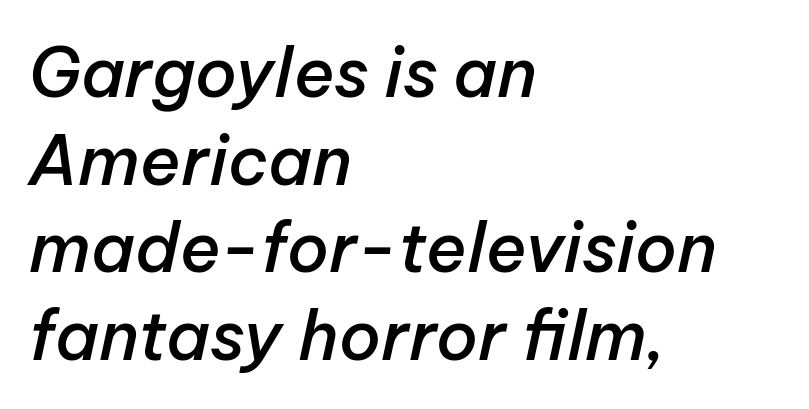
You could call the tracking neutral — neither tight nor loose. Notice the strokes are somewhat thickened but not fully heavy: this is a semibold. The strip under each line holds only bare page. This sample has the flowing, uneven cadence of proportional lettering.
